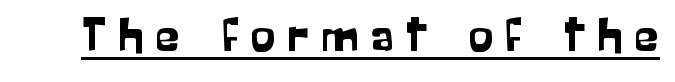
A typesetter would call this proportional, since set widths differ per character. The axis of the letterforms is exactly vertical. Grotesque or geometric, the face here clearly has no serifs. Between one letter and the next there's a generous, obvious gap. Every word sits above its own underline.
